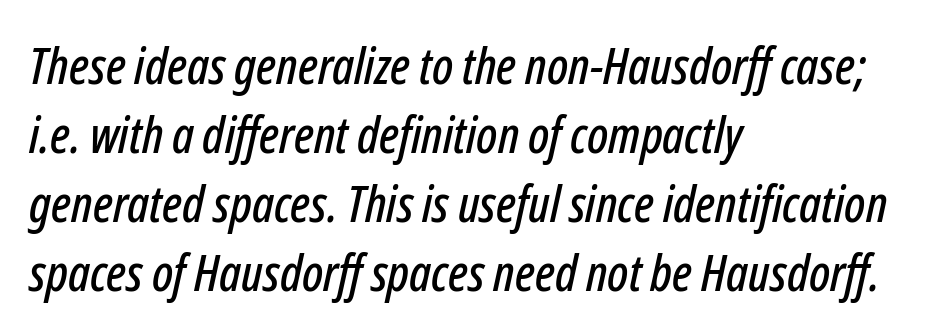
{"italic": "yes", "lean": "right", "slant_degrees": 12, "width": "condensed", "stroke_contrast": "low", "x_height": "medium", "monospaced": "no", "underline": "no", "align": "left", "line_spacing": "normal", "line_spacing_ratio": 1.35, "letter_spacing": "normal", "letter_spacing_em": 0.0, "glyph_px": 51}
